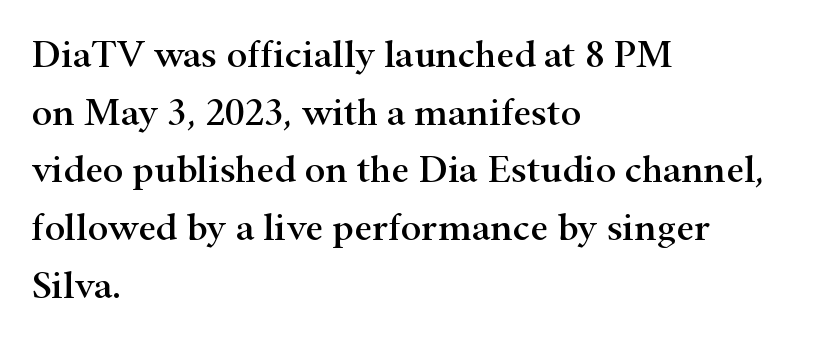
{"serif": "yes", "italic": "no", "width": "wide", "stroke_contrast": "high", "x_height": "small", "monospaced": "no", "underline": "no", "align": "left", "line_spacing": "normal", "line_spacing_ratio": 1.48, "letter_spacing": "normal", "letter_spacing_em": 0.0, "glyph_px": 39}
